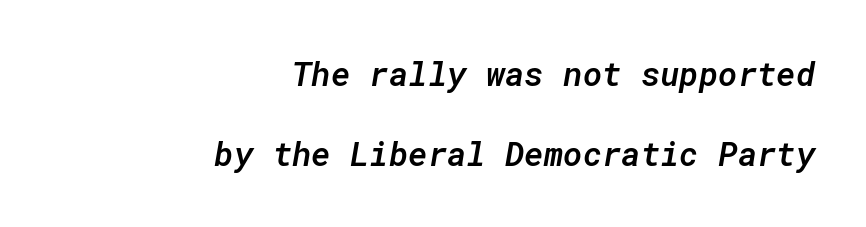
Each new line begins a long way beneath the previous one. The space beneath each line is pristine and unruled. Glyph-to-glyph distance matches everyday printed text. The passage shown leans; its letterforms are oblique. These lines stack with their right ends in a neat column.
